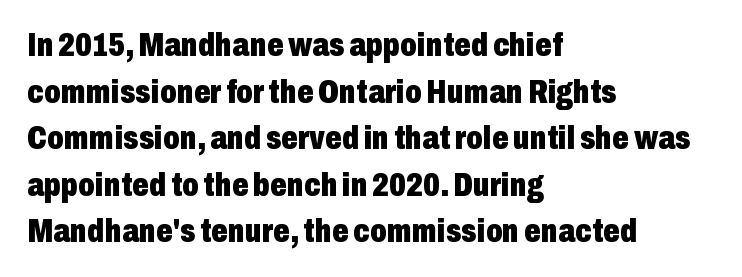
Short note: letters normally spaced. Students, observe: this is what conventionally led text looks like. This sample has the flowing, uneven cadence of proportional lettering. The face used here has the dense, thick strokes of a bold. Letterform terminals end flat and unadorned throughout the passage.
